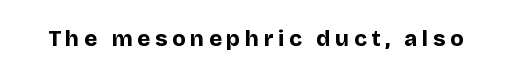
Q: Is the text bold? A: Yes.
Q: Is the text italic (slanted)? A: No, it is upright.
Q: Is the text underlined? A: No.
Q: Is the spacing between letters normal or unusually wide? A: Unusually wide.
